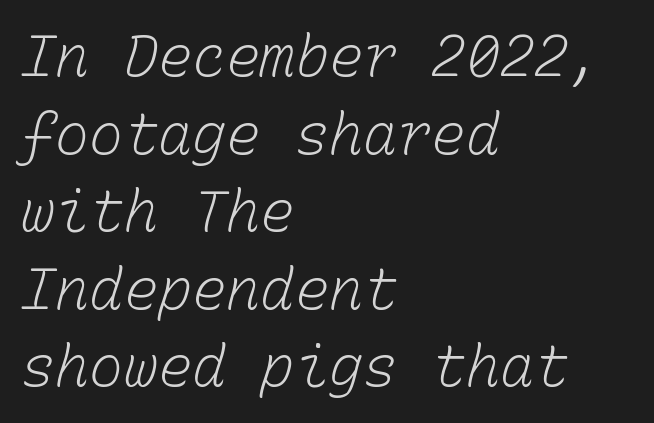
{"bold": "no", "weight": "light", "width": "normal", "stroke_contrast": "low", "x_height": "medium", "monospaced": "yes", "underline": "no", "align": "left", "line_spacing": "normal", "line_spacing_ratio": 1.36, "letter_spacing": "normal", "letter_spacing_em": 0.0, "glyph_px": 57}
